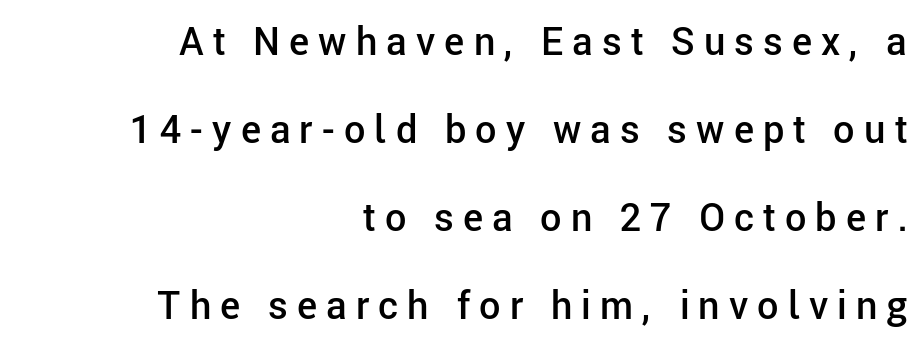
If you drew a line through each stem, it would be perfectly vertical. The passage shown is typeset with a sans-serif family. The block of text is sparse from top to bottom, with ample space between rows. Here the glyphs are tracked loosely, breaking word shapes into spaced letters. Words float on clear page, feet unadorned.
